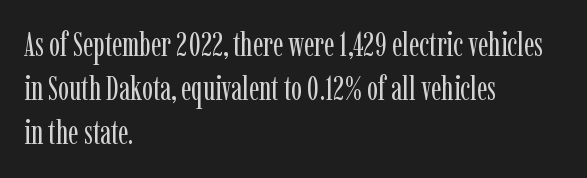
Q: Is the text bold? A: No.
Q: Is the text italic (slanted)? A: No, it is upright.
Q: Is the typeface a serif or a sans-serif typeface? A: Serif.
Q: Is the text underlined? A: No.
Q: How is the paragraph aligned? A: Left-aligned.
Q: Is the spacing between letters normal or unusually wide? A: Normal.
Q: Is the spacing between lines tight, normal or loose? A: Normal.
Q: Width (condensed, normal, or wide)? A: Condensed.
Q: Stroke contrast? A: Low.
Q: x-height? A: Medium.
Q: Monospaced? A: No.
